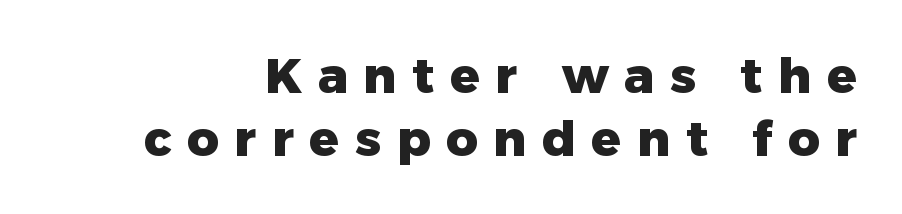
{"serif": "no", "italic": "no", "bold": "yes", "weight": "heavy", "width": "normal", "stroke_contrast": "low", "x_height": "medium", "monospaced": "no", "underline": "no", "line_spacing": "normal", "line_spacing_ratio": 1.28, "letter_spacing": "wide", "letter_spacing_em": 0.32, "glyph_px": 49}
